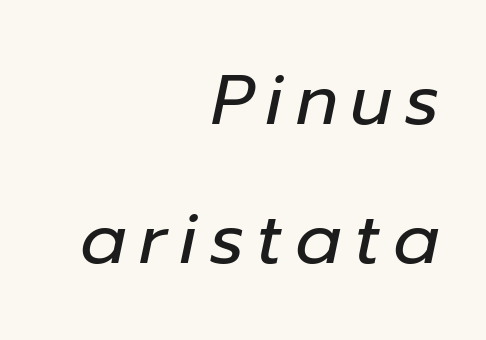
The image shows 70 px regular-weight type, italic (leaning right); set right-aligned, loose line spacing (1.98x), not underlined; low stroke contrast and a medium x-height.
